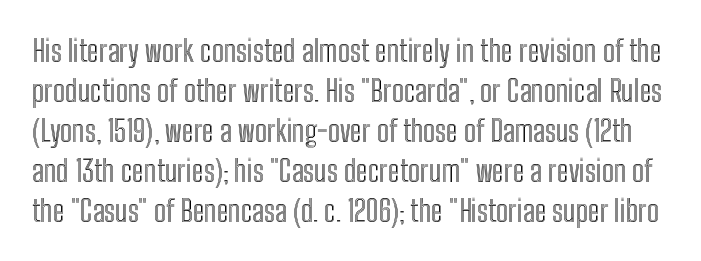
The image shows 30 px condensed type, upright; set normal line spacing (1.33x), normal letter spacing, not underlined; a medium x-height.
